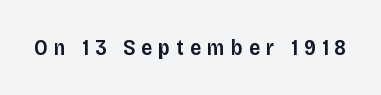
Q: Is the text bold? A: Semi-bold.
Q: Is the text italic (slanted)? A: No, it is upright.
Q: Is the text underlined? A: No.
Q: Is the spacing between letters normal or unusually wide? A: Unusually wide.
